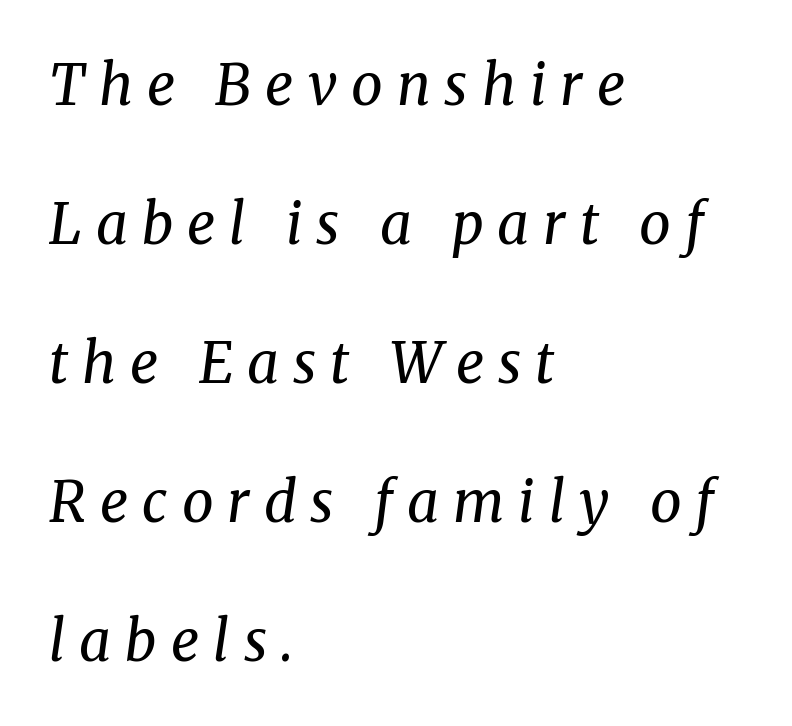
Q: Is the text bold? A: No.
Q: Is the text italic (slanted)? A: Yes, it leans right by about 8 degrees.
Q: Is the typeface a serif or a sans-serif typeface? A: Serif.
Q: Is the text underlined? A: No.
Q: How is the paragraph aligned? A: Left-aligned.
Q: Is the spacing between letters normal or unusually wide? A: Unusually wide.
Q: Is the spacing between lines tight, normal or loose? A: Loose.
Q: Width (condensed, normal, or wide)? A: Normal.
Q: Stroke contrast? A: Medium.
Q: x-height? A: Medium.
Q: Monospaced? A: No.
